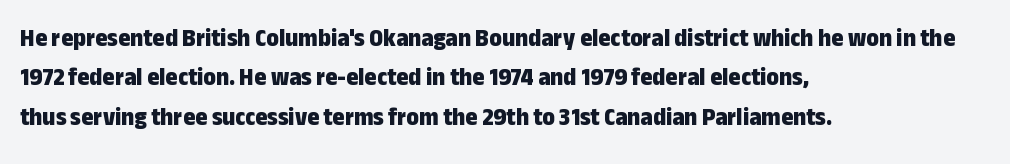
{"italic": "no", "bold": "yes", "underline": "no", "align": "left", "line_spacing": "normal", "line_spacing_ratio": 1.51, "letter_spacing": "normal", "letter_spacing_em": 0.0, "glyph_px": 26}
